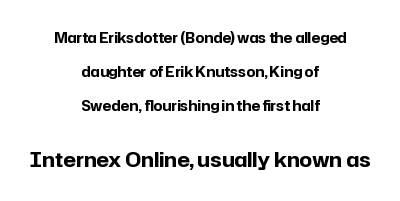
The image shows 20 px bold type, upright; set centered, loose line spacing (2.42x), normal letter spacing, not underlined; the second (bottom) block is 1.43x larger.
